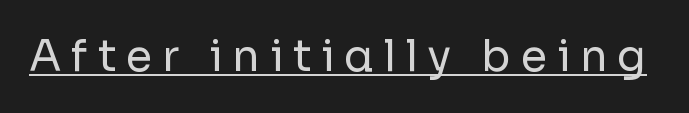
Q: Is the text bold? A: No.
Q: Is the text italic (slanted)? A: No, it is upright.
Q: Is the typeface a serif or a sans-serif typeface? A: Sans-serif.
Q: Is the text underlined? A: Yes.
Q: Is the spacing between letters normal or unusually wide? A: Unusually wide.
Q: Width (condensed, normal, or wide)? A: Normal.
Q: Stroke contrast? A: Low.
Q: x-height? A: Medium.
Q: Monospaced? A: No.
